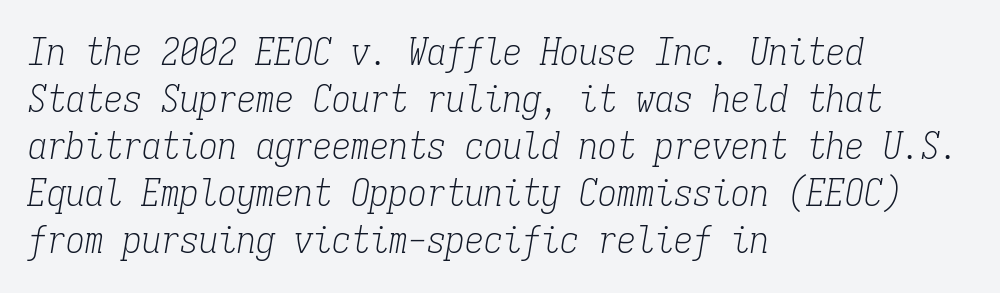
Q: Is the text bold? A: No.
Q: Is the text italic (slanted)? A: Yes, it leans right by about 9 degrees.
Q: Is the typeface a serif or a sans-serif typeface? A: Serif.
Q: Is the text underlined? A: No.
Q: How is the paragraph aligned? A: Left-aligned.
Q: Is the spacing between letters normal or unusually wide? A: Normal.
Q: Width (condensed, normal, or wide)? A: Condensed.
Q: Stroke contrast? A: Low.
Q: x-height? A: Medium.
Q: Monospaced? A: Yes.
